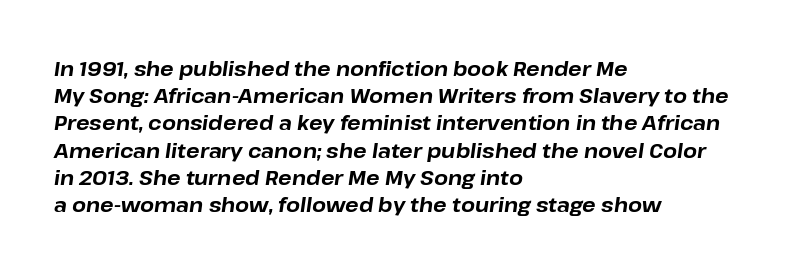
{"italic": "yes", "lean": "right", "slant_degrees": 8, "bold": "yes", "underline": "no", "align": "left", "line_spacing": "normal", "line_spacing_ratio": 1.36, "letter_spacing": "normal", "letter_spacing_em": 0.0, "glyph_px": 20}
